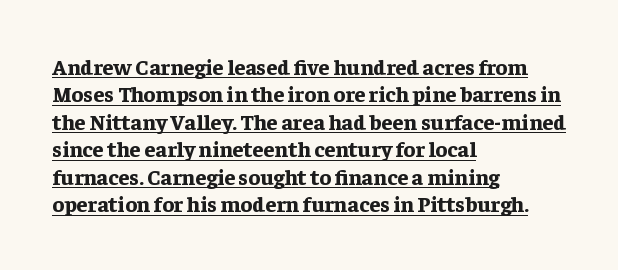
{"italic": "no", "bold": "yes", "underline": "yes", "align": "left", "line_spacing": "normal", "line_spacing_ratio": 1.25, "letter_spacing": "normal", "letter_spacing_em": 0.0, "glyph_px": 22}
